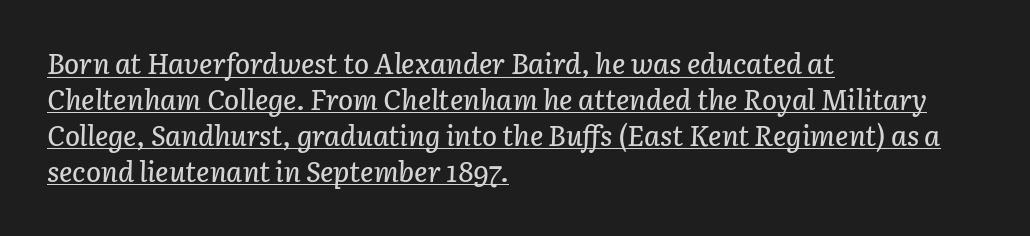
The image shows 28 px text type, italic (leaning right); set left-aligned, normal line spacing (1.28x), normal letter spacing, underlined; low stroke contrast and a medium x-height.
